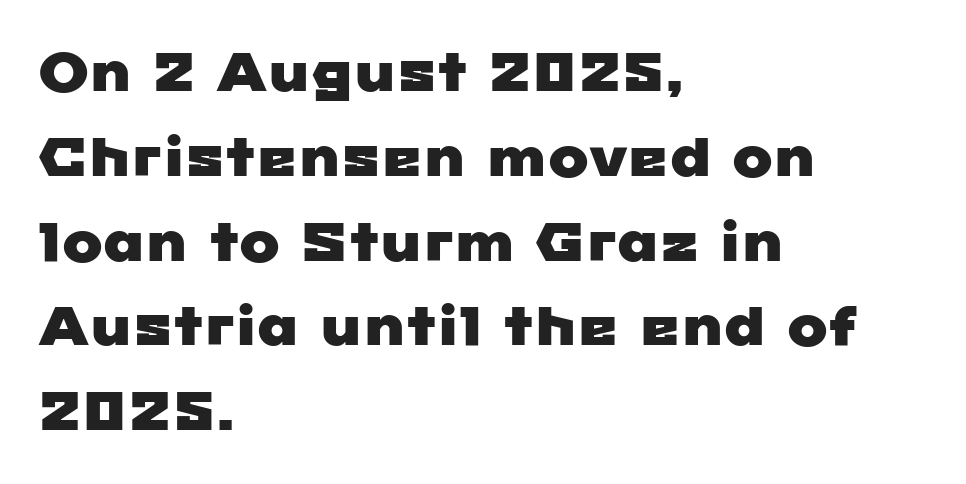
Q: Is the typeface a serif or a sans-serif typeface? A: Sans-serif.
Q: Is the text underlined? A: No.
Q: How is the paragraph aligned? A: Left-aligned.
Q: Is the spacing between letters normal or unusually wide? A: Normal.
Q: Is the spacing between lines tight, normal or loose? A: Normal.
Q: Width (condensed, normal, or wide)? A: Wide.
Q: Stroke contrast? A: Low.
Q: x-height? A: Medium.
Q: Monospaced? A: No.
